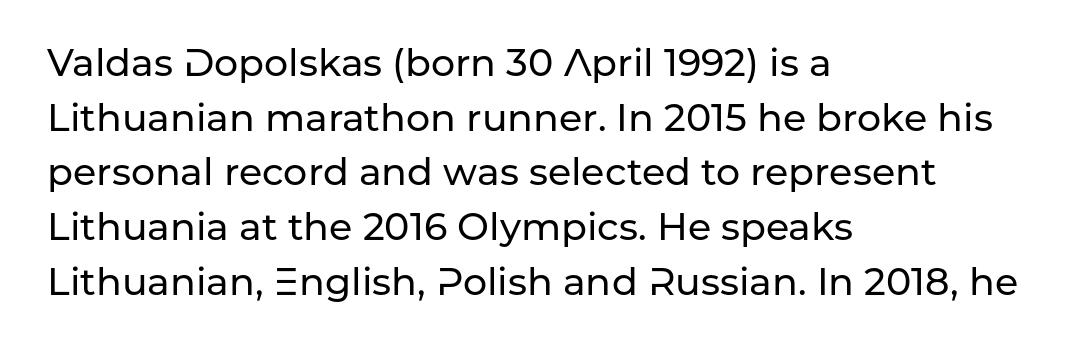
{"serif": "no", "italic": "no", "width": "normal", "stroke_contrast": "low", "x_height": "medium", "monospaced": "no", "underline": "no", "align": "left", "line_spacing": "normal", "line_spacing_ratio": 1.44, "letter_spacing": "normal", "letter_spacing_em": 0.0, "glyph_px": 38}
